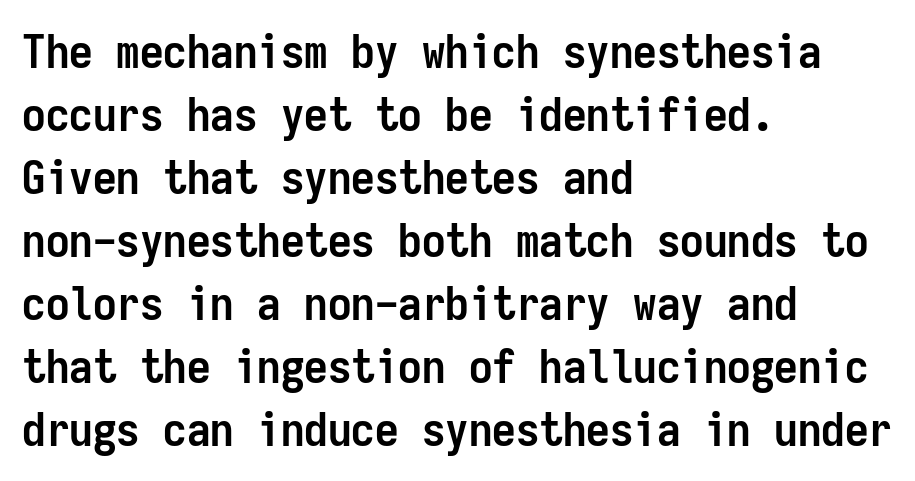
Each row of text sits above clean, open space. Observe the ordinary spacing: letters are neighbours, not strangers. The block of text has a typical density, with ordinary space between rows. Unlike italic type, these characters show no tilt at all.
